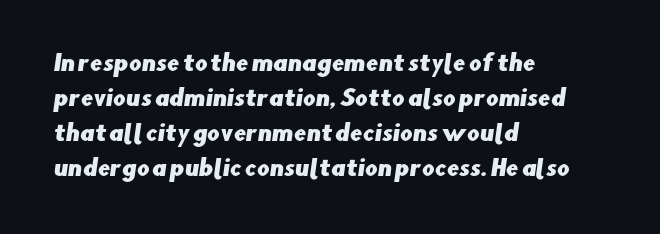
The image shows 22 px text type; set left-aligned, normal line spacing (1.59x), normal letter spacing, not underlined.
